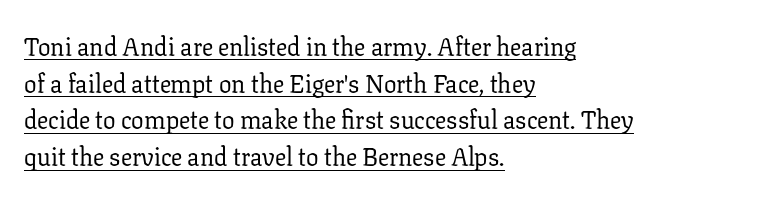
This rendering uses left alignment, leaving the right contour irregular. Quick note: interline space is typical. Default kerning and tracking; the words read as compact shapes. Notice how a bar underscores the lettering throughout. Posture: upright roman.
